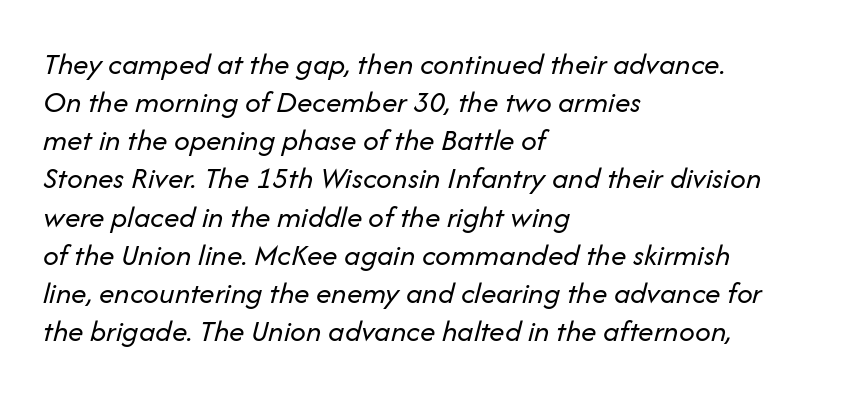
{"italic": "yes", "lean": "right", "slant_degrees": 14, "bold": "no", "weight": "regular", "width": "normal", "stroke_contrast": "low", "x_height": "medium", "monospaced": "no", "underline": "no", "align": "left", "line_spacing_ratio": 1.23, "letter_spacing": "normal", "letter_spacing_em": 0.0, "glyph_px": 31}
